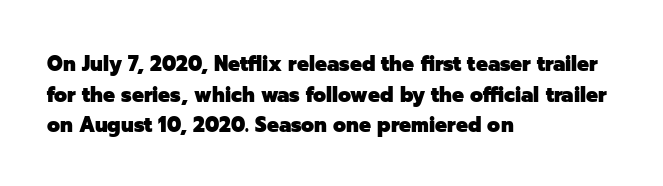
{"italic": "no", "bold": "yes", "underline": "no", "align": "left", "line_spacing": "normal", "line_spacing_ratio": 1.46, "letter_spacing": "normal", "letter_spacing_em": 0.0, "glyph_px": 21}
